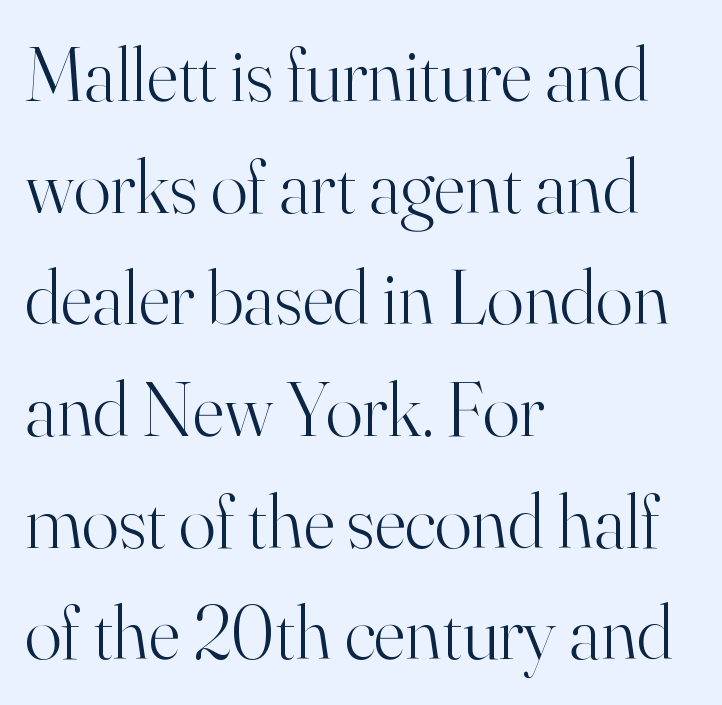
The image shows 77 px light serif type, upright; set left-aligned, normal line spacing (1.45x), normal letter spacing, not underlined; high stroke contrast and a small x-height.
